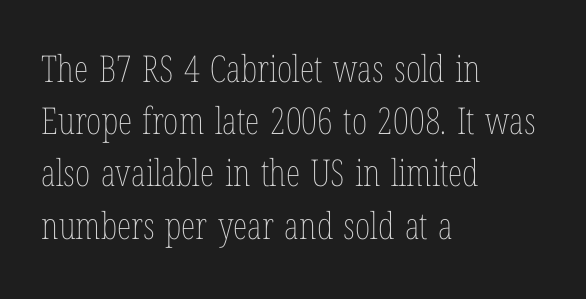
The image shows 37 px thin, condensed type, upright; set left-aligned, normal line spacing (1.41x), normal letter spacing, not underlined; low stroke contrast and a medium x-height.
